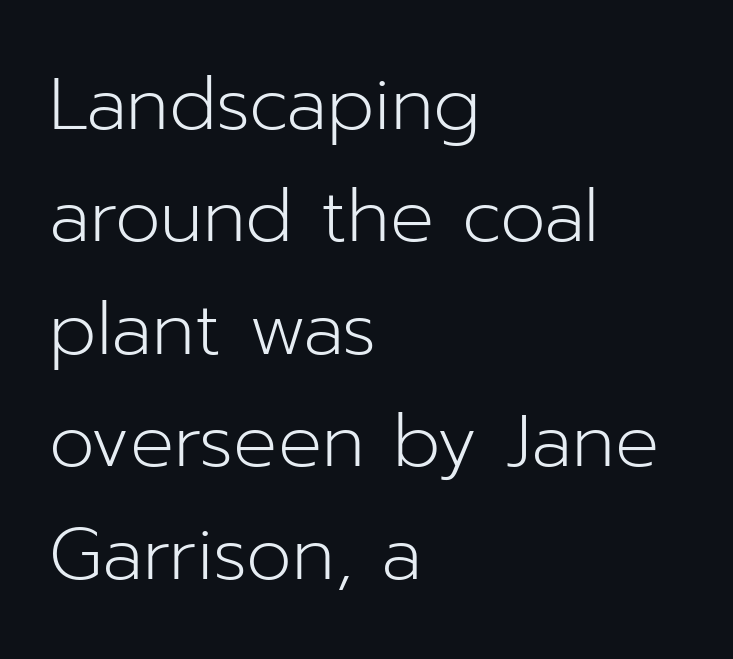
Q: Is the text bold? A: No.
Q: Is the text italic (slanted)? A: No, it is upright.
Q: Is the typeface a serif or a sans-serif typeface? A: Sans-serif.
Q: Is the text underlined? A: No.
Q: How is the paragraph aligned? A: Left-aligned.
Q: Is the spacing between letters normal or unusually wide? A: Normal.
Q: Is the spacing between lines tight, normal or loose? A: Normal.
Q: Width (condensed, normal, or wide)? A: Normal.
Q: Stroke contrast? A: Low.
Q: x-height? A: Medium.
Q: Monospaced? A: No.
